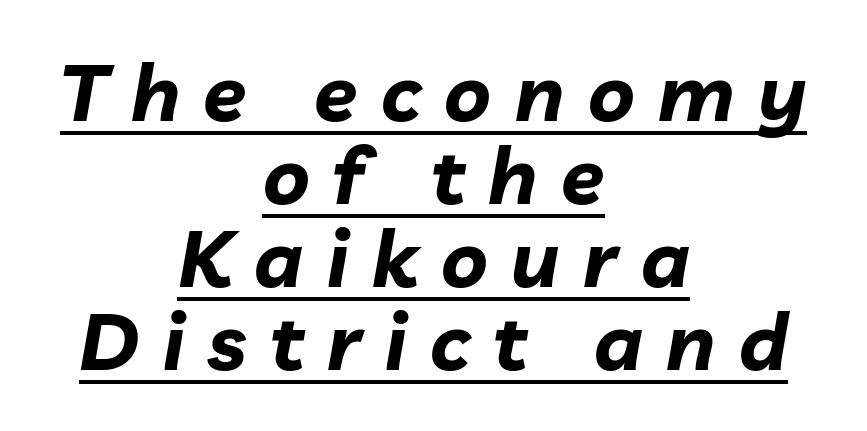
Q: Is the text bold? A: Yes.
Q: Is the text italic (slanted)? A: Yes, it leans right by about 10 degrees.
Q: Is the text underlined? A: Yes.
Q: How is the paragraph aligned? A: Centered.
Q: Is the spacing between letters normal or unusually wide? A: Unusually wide.
Q: Is the spacing between lines tight, normal or loose? A: Tight.
Q: Width (condensed, normal, or wide)? A: Normal.
Q: Stroke contrast? A: Low.
Q: x-height? A: Medium.
Q: Monospaced? A: No.
